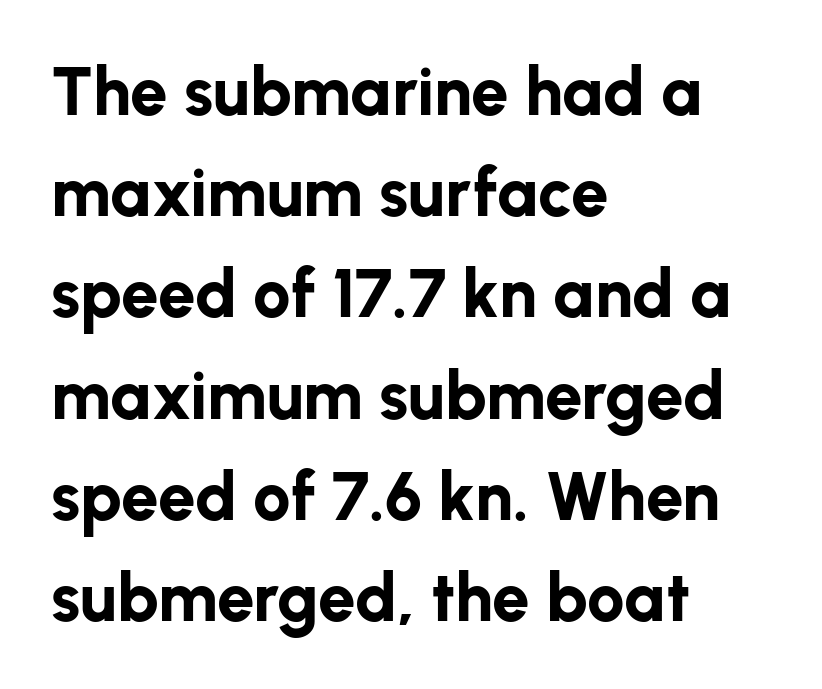
The image shows 67 px bold sans-serif type, upright; set left-aligned, normal line spacing (1.51x), normal letter spacing, not underlined; low stroke contrast and a medium x-height.
